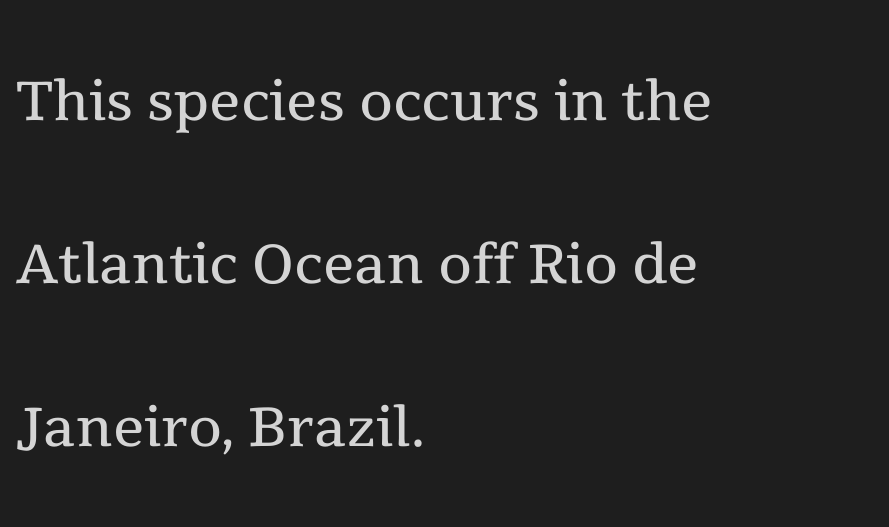
Q: Is the text bold? A: No.
Q: Is the text italic (slanted)? A: No, it is upright.
Q: Is the typeface a serif or a sans-serif typeface? A: Serif.
Q: Is the text underlined? A: No.
Q: How is the paragraph aligned? A: Left-aligned.
Q: Is the spacing between letters normal or unusually wide? A: Normal.
Q: Is the spacing between lines tight, normal or loose? A: Loose.
Q: Width (condensed, normal, or wide)? A: Normal.
Q: x-height? A: Medium.
Q: Monospaced? A: No.
